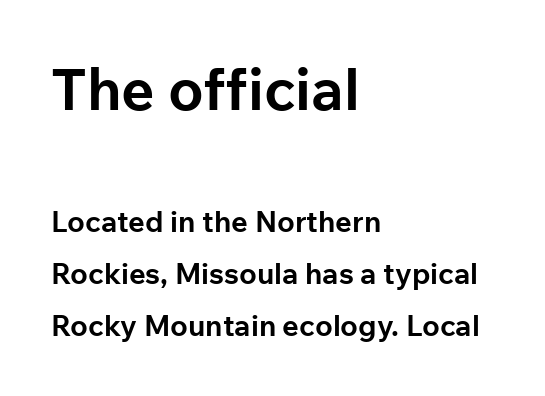
Compared with typical body copy, the letter spacing here is the same. The composition opens big and finishes small. You can tell from the bare stems that sans-serif type was used. Every stem runs plumb, perpendicular to the baseline. Summary of weight: heavy, a full bold. Caption: multi-line text, flush left, ragged right.
